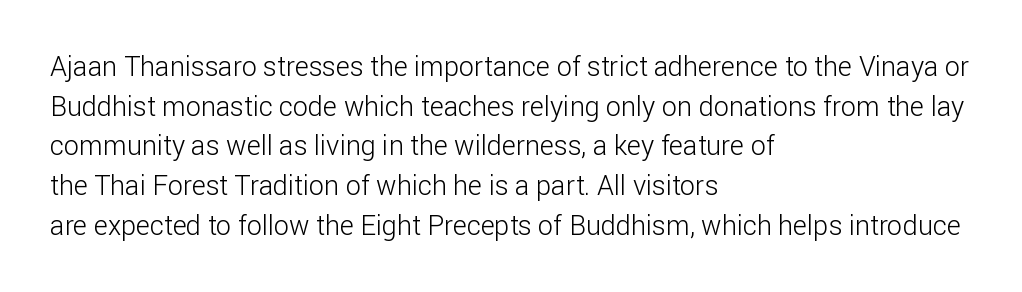
Notice how descenders clear the ascenders below comfortably — that's standard leading. Inter-character spacing is left at the font's built-in metrics. Bare-footed words on every line. The strokes are not fattened; the text isn't bold. A student would call this left alignment; a typographer would say flush left, rag right.
